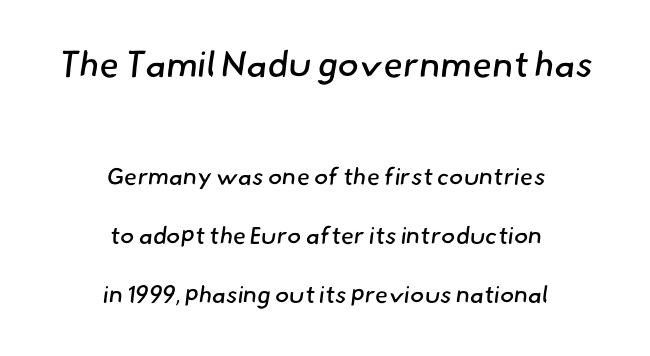
These glyphs show unthickened strokes, regular width or finer. The baseline area is clear. The designer dialed line spacing up above the default. You could call the tracking neutral — neither tight nor loose. Note the varied advance widths — an 'i' is clearly narrower than an 'm'. If you folded the block vertically in half, each line would mirror itself in length.
